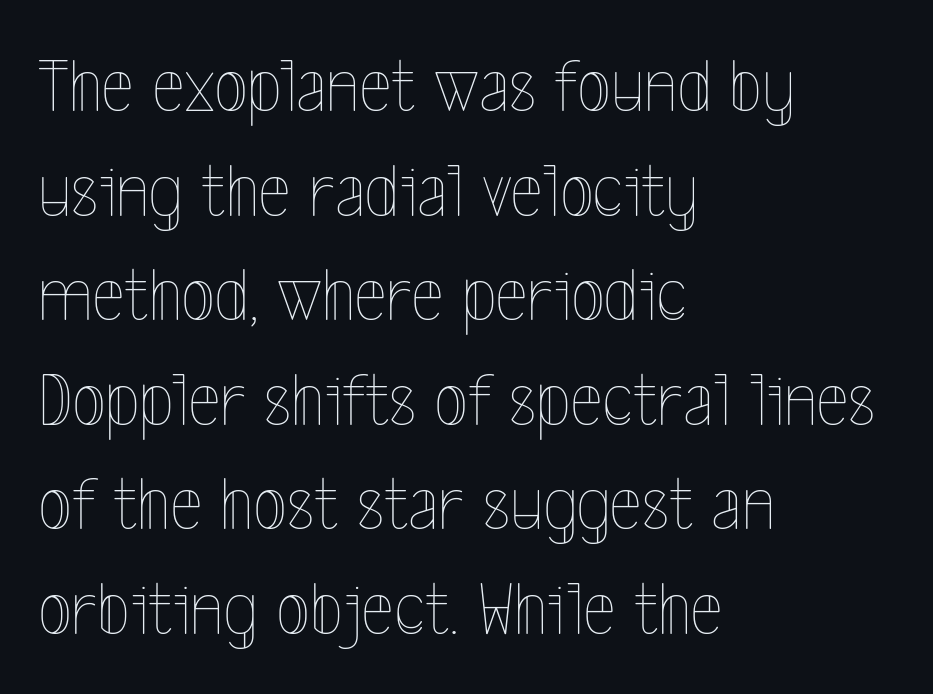
{"italic": "no", "bold": "no", "weight": "thin", "width": "condensed", "x_height": "medium", "monospaced": "no", "underline": "no", "align": "left", "line_spacing": "normal", "line_spacing_ratio": 1.34, "letter_spacing": "normal", "letter_spacing_em": 0.0, "glyph_px": 78}
